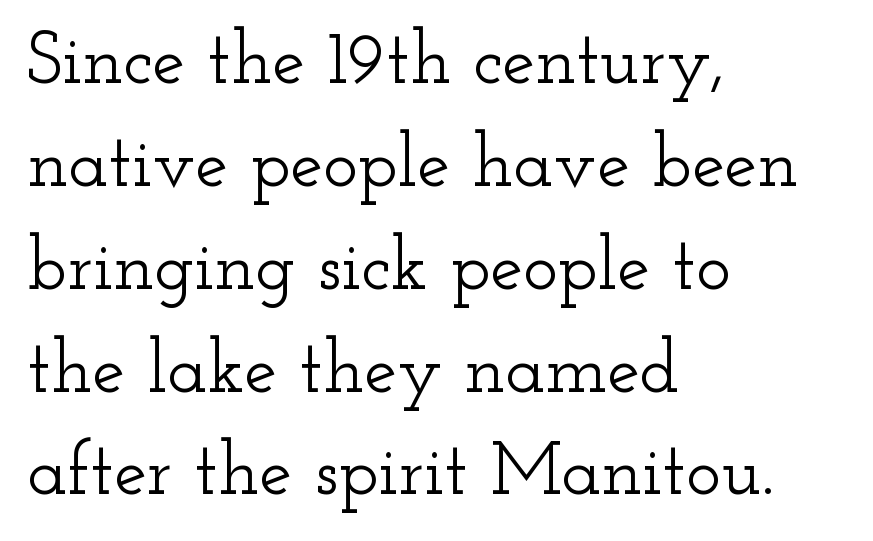
The image shows 74 px wide serif type, upright; set left-aligned, normal line spacing (1.39x), normal letter spacing, not underlined; low stroke contrast and a small x-height.
